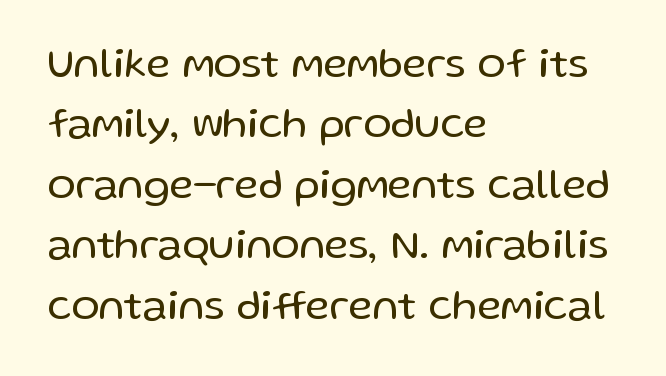
Q: Is the text bold? A: No.
Q: Is the text italic (slanted)? A: No, it is upright.
Q: Is the typeface a serif or a sans-serif typeface? A: Sans-serif.
Q: Is the text underlined? A: No.
Q: How is the paragraph aligned? A: Left-aligned.
Q: Is the spacing between letters normal or unusually wide? A: Normal.
Q: Is the spacing between lines tight, normal or loose? A: Normal.
Q: Width (condensed, normal, or wide)? A: Normal.
Q: Stroke contrast? A: Low.
Q: x-height? A: Medium.
Q: Monospaced? A: No.
